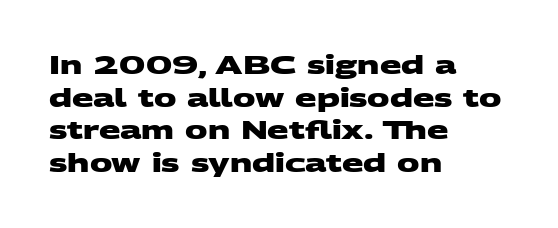
The image shows 25 px bold type; set left-aligned, normal line spacing (1.31x), normal letter spacing, not underlined.
